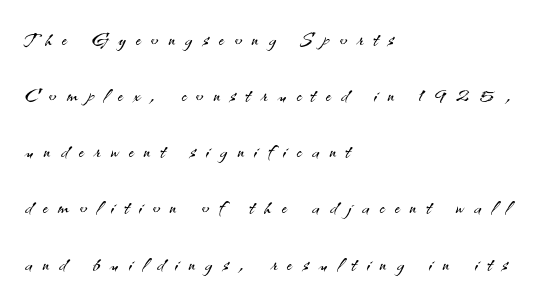
Q: Is the text bold? A: No.
Q: Is the text italic (slanted)? A: Yes.
Q: Is the text underlined? A: No.
Q: How is the paragraph aligned? A: Left-aligned.
Q: Is the spacing between letters normal or unusually wide? A: Unusually wide.
Q: Is the spacing between lines tight, normal or loose? A: Loose.
